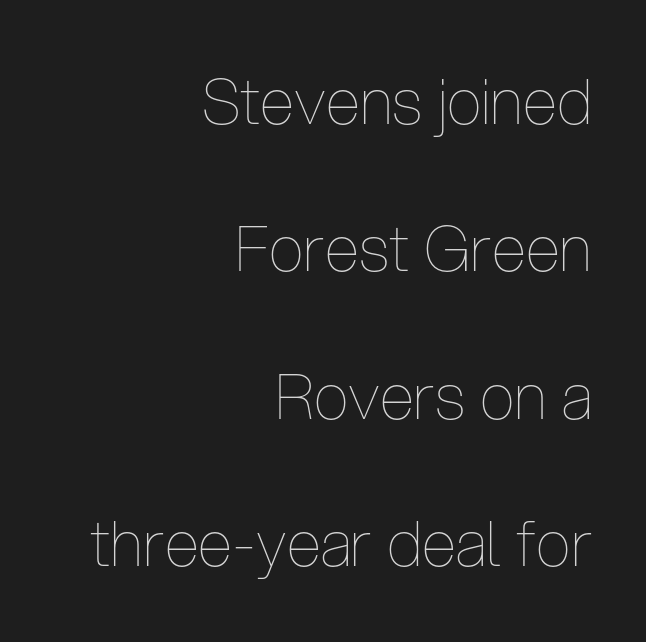
Q: Is the text bold? A: No.
Q: Is the text italic (slanted)? A: No, it is upright.
Q: Is the text underlined? A: No.
Q: How is the paragraph aligned? A: Right-aligned.
Q: Is the spacing between letters normal or unusually wide? A: Normal.
Q: Is the spacing between lines tight, normal or loose? A: Loose.
Q: Width (condensed, normal, or wide)? A: Condensed.
Q: Stroke contrast? A: Low.
Q: x-height? A: Medium.
Q: Monospaced? A: No.
